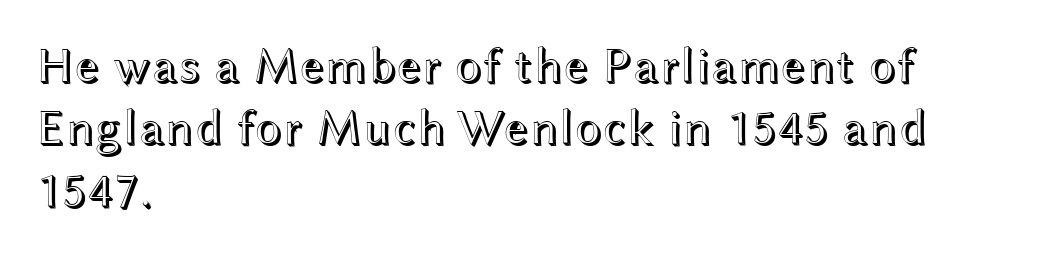
{"italic": "no", "width": "wide", "x_height": "medium", "monospaced": "no", "underline": "no", "align": "left", "line_spacing": "normal", "line_spacing_ratio": 1.25, "letter_spacing": "normal", "letter_spacing_em": 0.0, "glyph_px": 50}
